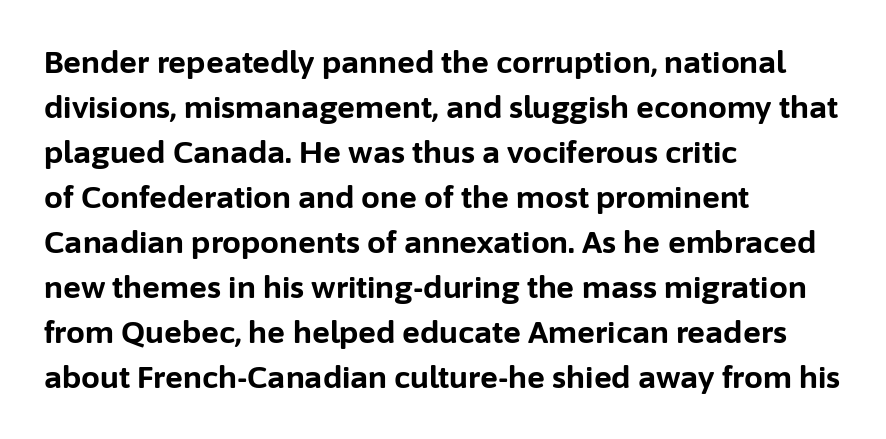
The image shows 30 px bold sans-serif type, upright; set left-aligned, normal line spacing (1.5x), normal letter spacing, not underlined; low stroke contrast and a medium x-height.
